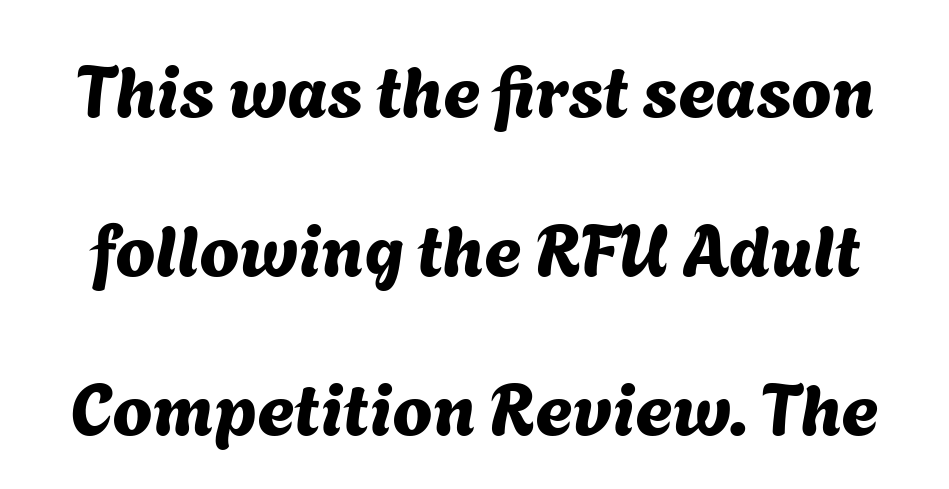
This sample has the flowing, uneven cadence of proportional lettering. Does the type have serifs? No, each stem ends abruptly. The passage shown stacks its lines with a broad gap. Quick note: underline off.
